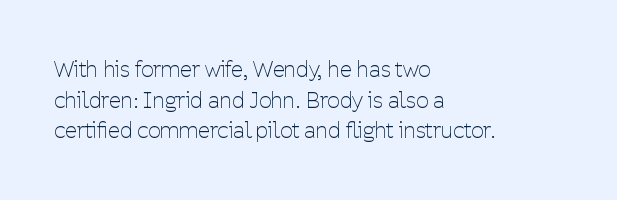
The image shows 22 px text type, upright; set left-aligned, normal line spacing (1.39x), normal letter spacing, not underlined.
